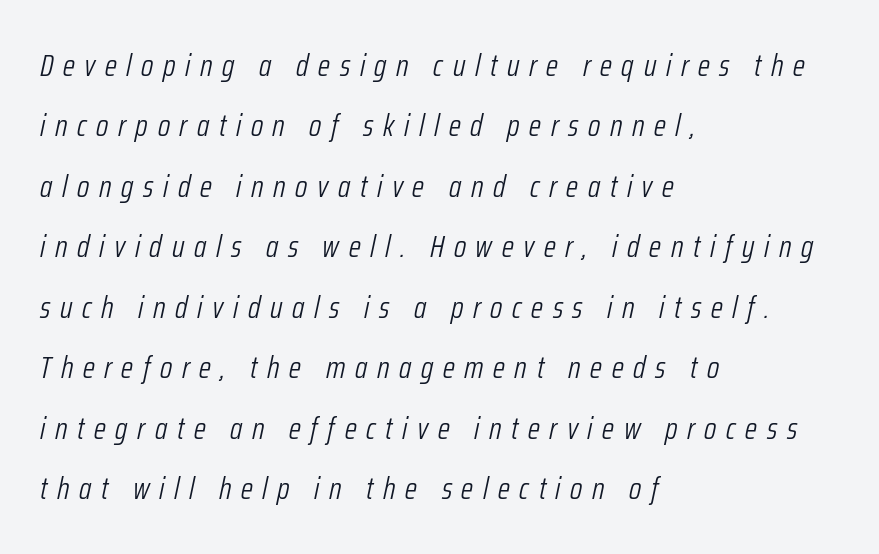
{"italic": "yes", "lean": "right", "slant_degrees": 12, "bold": "no", "weight": "light", "width": "condensed", "stroke_contrast": "low", "x_height": "medium", "monospaced": "no", "underline": "no", "align": "left", "line_spacing": "loose", "line_spacing_ratio": 1.95, "letter_spacing": "wide", "letter_spacing_em": 0.31, "glyph_px": 31}
